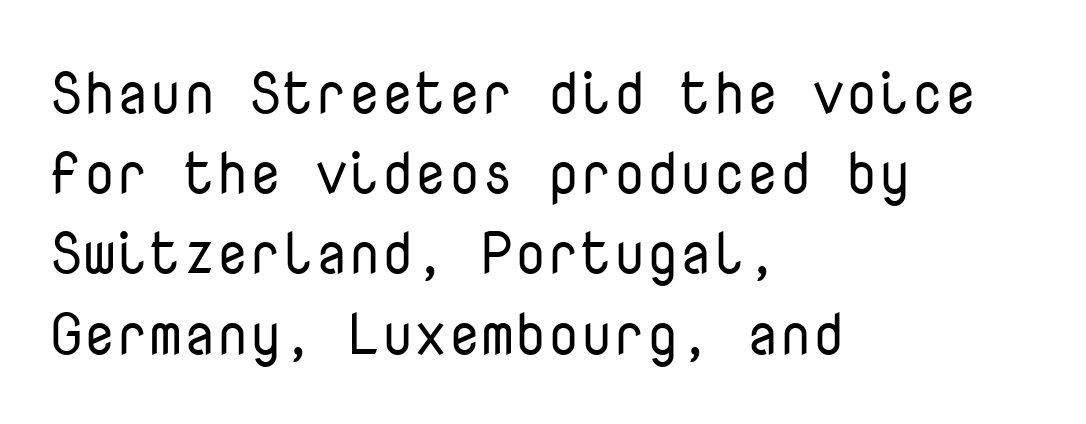
Q: Is the text bold? A: No.
Q: Is the text italic (slanted)? A: No, it is upright.
Q: Is the typeface a serif or a sans-serif typeface? A: Sans-serif.
Q: Is the text underlined? A: No.
Q: How is the paragraph aligned? A: Left-aligned.
Q: Is the spacing between letters normal or unusually wide? A: Normal.
Q: Is the spacing between lines tight, normal or loose? A: Normal.
Q: Width (condensed, normal, or wide)? A: Normal.
Q: Stroke contrast? A: Low.
Q: x-height? A: Medium.
Q: Monospaced? A: Yes.
